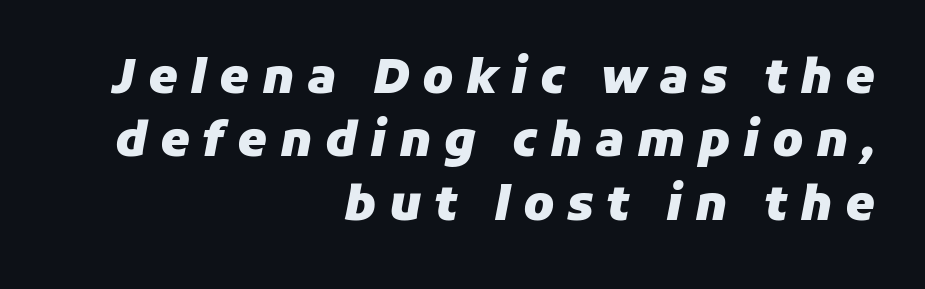
Q: Is the text bold? A: Yes.
Q: Is the text italic (slanted)? A: Yes, it leans right by about 11 degrees.
Q: Is the text underlined? A: No.
Q: How is the paragraph aligned? A: Right-aligned.
Q: Is the spacing between letters normal or unusually wide? A: Unusually wide.
Q: Is the spacing between lines tight, normal or loose? A: Normal.
Q: Width (condensed, normal, or wide)? A: Normal.
Q: Stroke contrast? A: Low.
Q: x-height? A: Medium.
Q: Monospaced? A: No.
